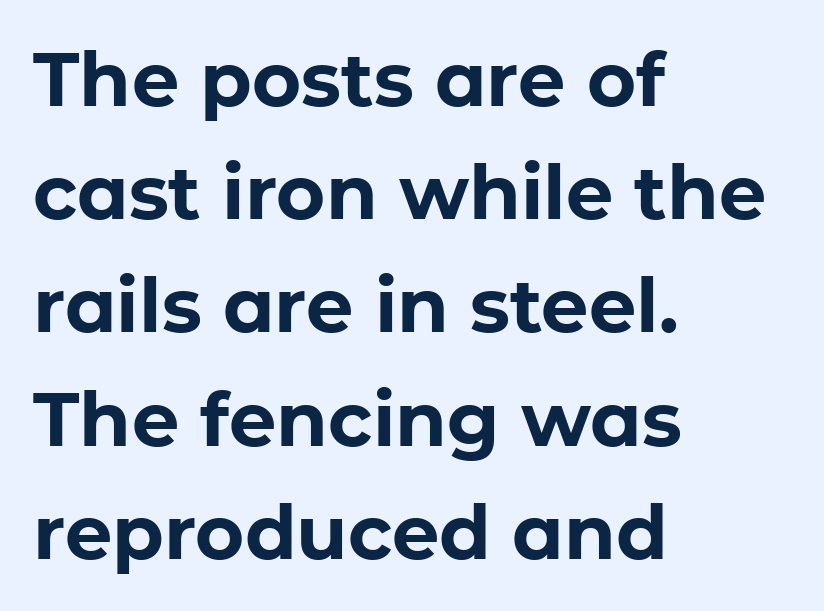
The passage shown is typed in a proportional face where columns would drift. Inter-character spacing is left at the font's built-in metrics. The letters are bold, with thick, heavy strokes. Nope, not italic — everything's standing straight.
